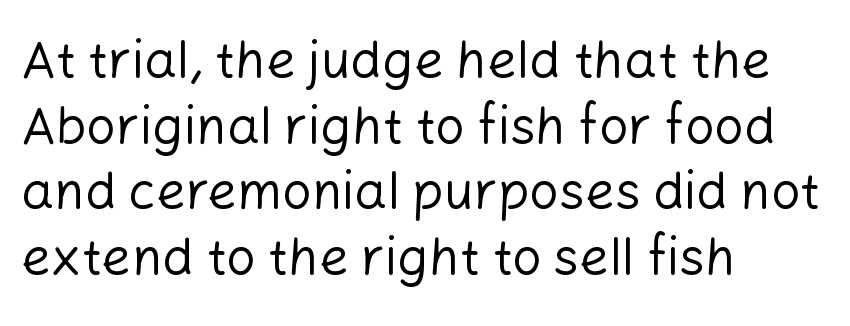
Is this a sans? Yes — the strokes have no serifs. Visually the block forms a straight wall on the left and a jagged coastline on the right. Check the space under the baseline: it is left empty. No chunkiness to these letters — they're not bold. The letters advance in unequal steps, a hallmark of proportional type.
